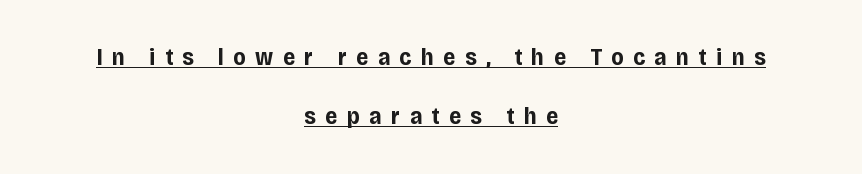
Q: Is the text bold? A: Yes.
Q: Is the text italic (slanted)? A: No, it is upright.
Q: Is the text underlined? A: Yes.
Q: How is the paragraph aligned? A: Centered.
Q: Is the spacing between letters normal or unusually wide? A: Unusually wide.
Q: Is the spacing between lines tight, normal or loose? A: Loose.
